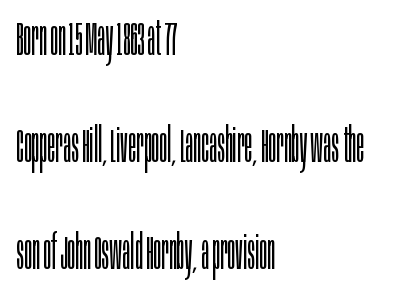
The type family on display is of the sans-serif kind. These lines stand farther apart than default settings would place them. This sample has the flowing, uneven cadence of proportional lettering. It's the straight-up-and-down kind of type.
